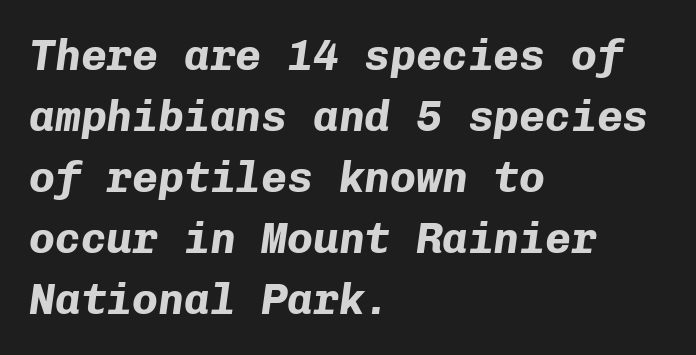
Q: Is the text bold? A: Yes.
Q: Is the text italic (slanted)? A: Yes, it leans right by about 8 degrees.
Q: Is the text underlined? A: No.
Q: How is the paragraph aligned? A: Left-aligned.
Q: Is the spacing between letters normal or unusually wide? A: Normal.
Q: Is the spacing between lines tight, normal or loose? A: Normal.
Q: Width (condensed, normal, or wide)? A: Normal.
Q: Stroke contrast? A: Low.
Q: x-height? A: Medium.
Q: Monospaced? A: Yes.
